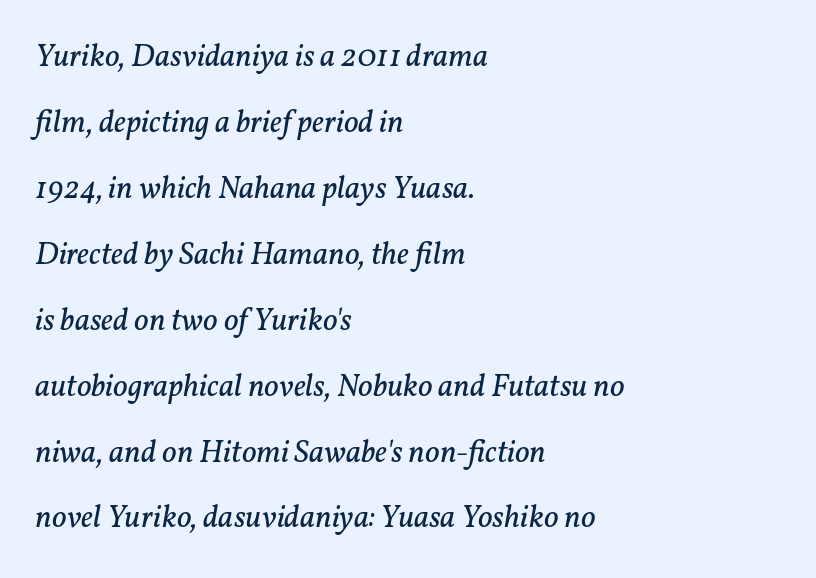
{"serif": "yes", "italic": "yes", "lean": "right", "slant_degrees": 11, "bold": "no", "weight": "regular", "width": "normal", "stroke_contrast": "low", "x_height": "medium", "monospaced": "no", "underline": "no", "align": "left", "line_spacing": "loose", "line_spacing_ratio": 2.06, "letter_spacing": "normal", "letter_spacing_em": 0.0, "glyph_px": 32}
